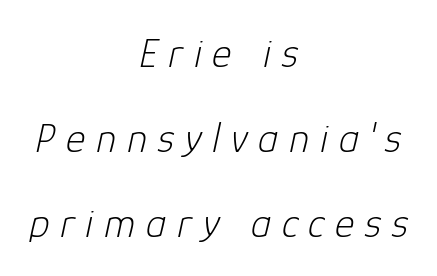
Q: Is the text bold? A: No.
Q: Is the text italic (slanted)? A: Yes, it leans right by about 12 degrees.
Q: Is the text underlined? A: No.
Q: How is the paragraph aligned? A: Centered.
Q: Is the spacing between letters normal or unusually wide? A: Unusually wide.
Q: Is the spacing between lines tight, normal or loose? A: Loose.
Q: Width (condensed, normal, or wide)? A: Normal.
Q: Stroke contrast? A: Low.
Q: x-height? A: Medium.
Q: Monospaced? A: No.
